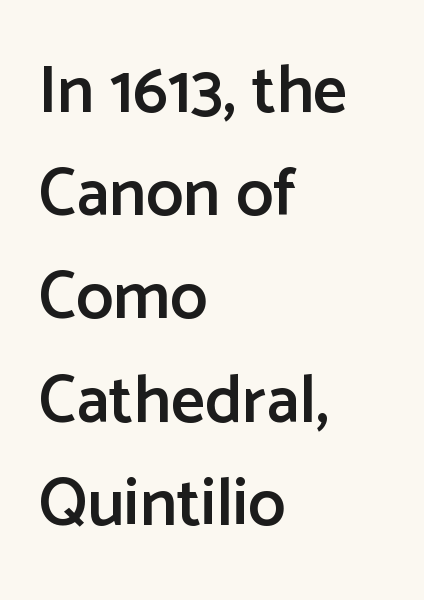
Q: Is the text bold? A: Semi-bold.
Q: Is the text italic (slanted)? A: No, it is upright.
Q: Is the typeface a serif or a sans-serif typeface? A: Sans-serif.
Q: Is the text underlined? A: No.
Q: How is the paragraph aligned? A: Left-aligned.
Q: Is the spacing between letters normal or unusually wide? A: Normal.
Q: Is the spacing between lines tight, normal or loose? A: Normal.
Q: Width (condensed, normal, or wide)? A: Normal.
Q: Stroke contrast? A: Low.
Q: x-height? A: Medium.
Q: Monospaced? A: No.
